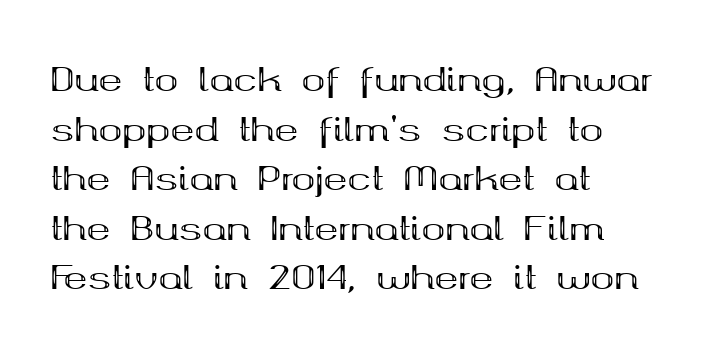
Summary of vertical rhythm: regular, with standard interline spacing. The glyphs in this specimen are seriffed. Notice how the passage keeps a crisp vertical edge on the left only. Check the space under the baseline: it is left empty.
